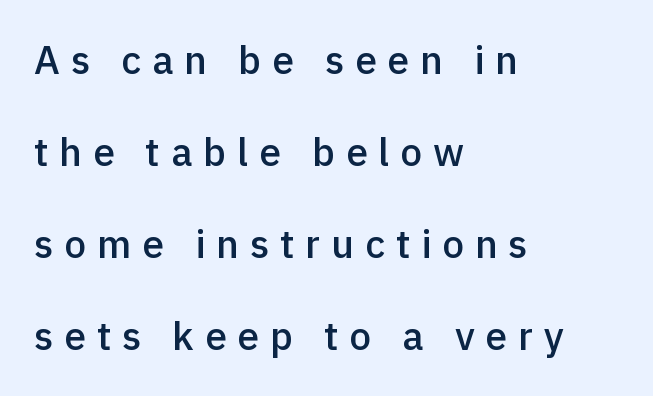
The image shows 39 px semibold sans-serif type, upright; set left-aligned, loose line spacing (2.36x), unusually wide letter spacing (+0.28 em), not underlined; a medium x-height.
